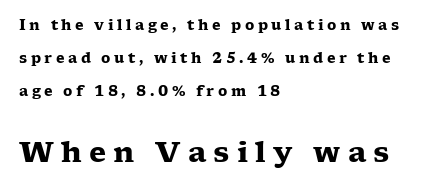
Q: Is the text bold? A: Yes.
Q: Is the text italic (slanted)? A: No, it is upright.
Q: Is the typeface a serif or a sans-serif typeface? A: Serif.
Q: Is the text underlined? A: No.
Q: How is the paragraph aligned? A: Left-aligned.
Q: Is the spacing between letters normal or unusually wide? A: Unusually wide.
Q: Is the spacing between lines tight, normal or loose? A: Loose.
Q: Which block of text is set in a larger size, the first (top) or the second (bottom)? A: The second (bottom) one.
Q: Width (condensed, normal, or wide)? A: Wide.
Q: Stroke contrast? A: Low.
Q: x-height? A: Medium.
Q: Monospaced? A: No.
